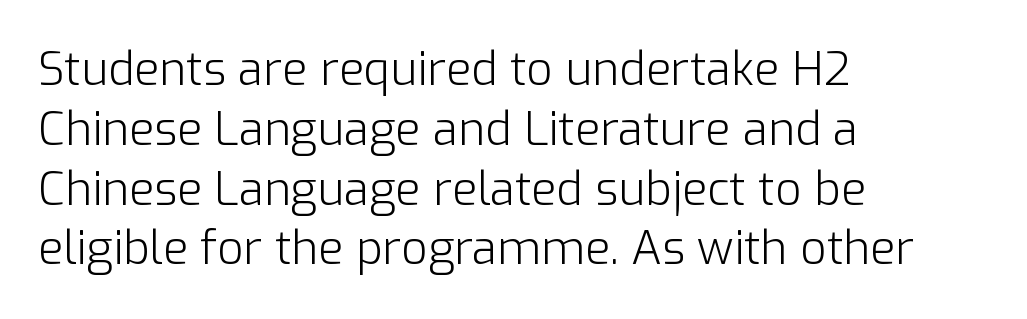
{"serif": "no", "italic": "no", "bold": "no", "weight": "light", "width": "normal", "stroke_contrast": "low", "x_height": "medium", "monospaced": "no", "underline": "no", "align": "left", "line_spacing": "normal", "line_spacing_ratio": 1.3, "letter_spacing": "normal", "letter_spacing_em": 0.0, "glyph_px": 46}
